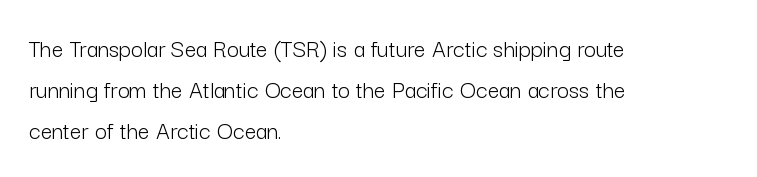
The words here are not underlined. Unbolded letterforms with no extra heft. Quick note: interline space is typical. These lines stack with their left ends in a neat column. Ordinary non-slanted type is in use. Here the glyphs are tracked normally, forming tight word shapes.
